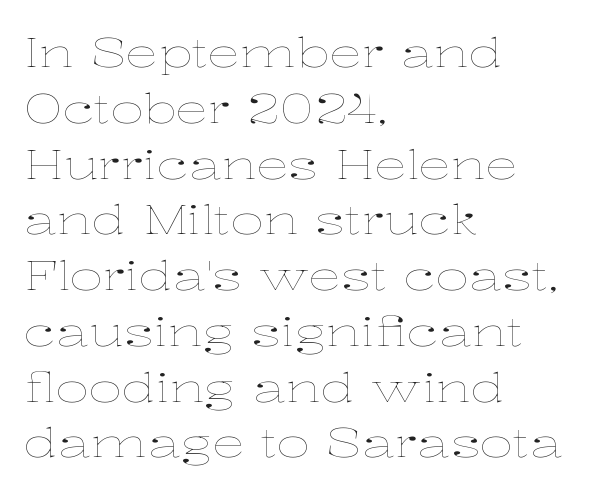
Successive baselines arrive at the customary interval. This is not heavy type; no bold has been used. The face used here is proportionally spaced, like ordinary book or web type. Caption: multi-line text, flush left, ragged right. These lines keep a tight, regular rhythm from letter to letter.
